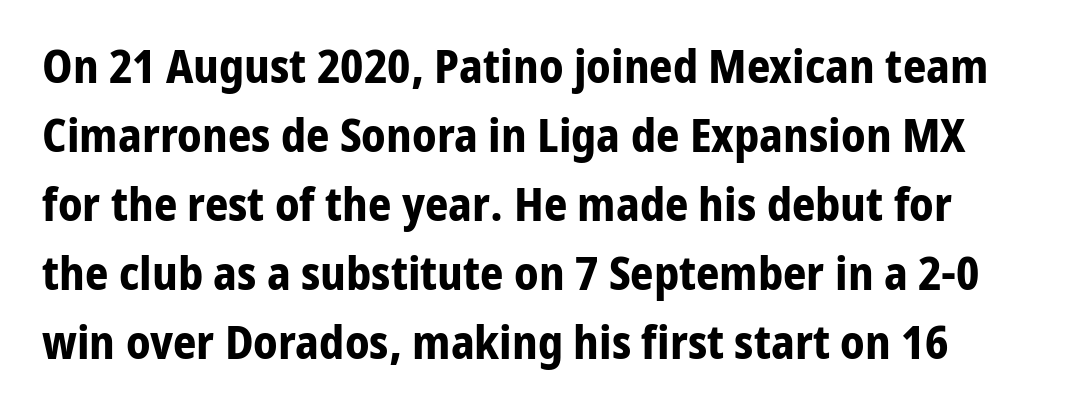
The image shows 46 px bold sans-serif type, upright; set normal line spacing (1.5x), normal letter spacing, not underlined; low stroke contrast and a medium x-height.
